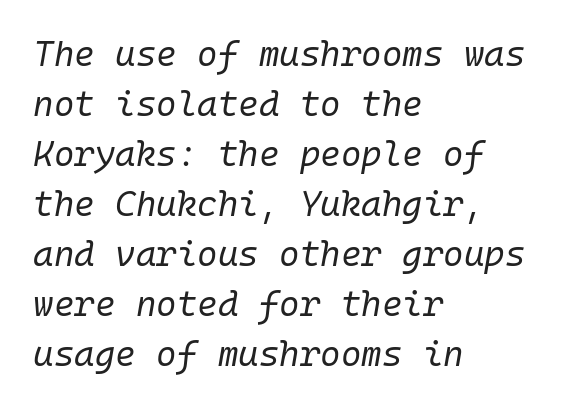
The image shows 35 px regular-weight type, italic (leaning right), monospaced; set left-aligned, normal line spacing (1.43x), normal letter spacing, not underlined; low stroke contrast and a medium x-height.
